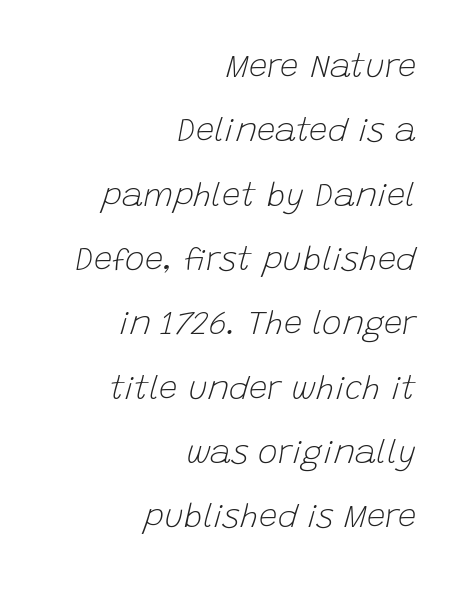
Q: Is the text bold? A: No.
Q: Is the text italic (slanted)? A: Yes, it leans right by about 15 degrees.
Q: Is the text underlined? A: No.
Q: How is the paragraph aligned? A: Right-aligned.
Q: Is the spacing between letters normal or unusually wide? A: Normal.
Q: Is the spacing between lines tight, normal or loose? A: Loose.
Q: Width (condensed, normal, or wide)? A: Normal.
Q: Stroke contrast? A: Low.
Q: x-height? A: Large.
Q: Monospaced? A: No.
